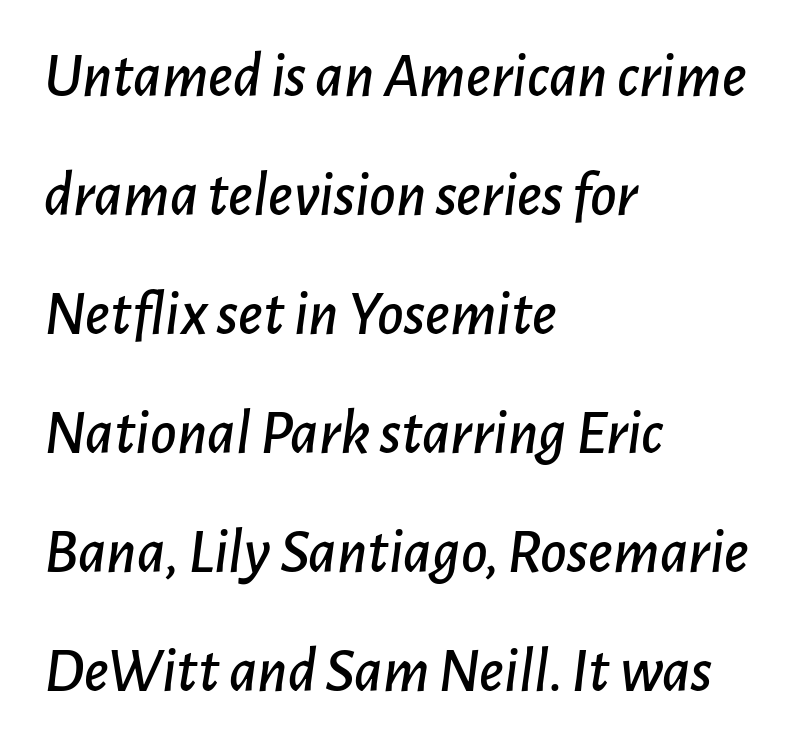
Q: Is the text italic (slanted)? A: Yes, it leans right by about 7 degrees.
Q: Is the text underlined? A: No.
Q: How is the paragraph aligned? A: Left-aligned.
Q: Is the spacing between letters normal or unusually wide? A: Normal.
Q: Width (condensed, normal, or wide)? A: Normal.
Q: Stroke contrast? A: Low.
Q: x-height? A: Medium.
Q: Monospaced? A: No.
